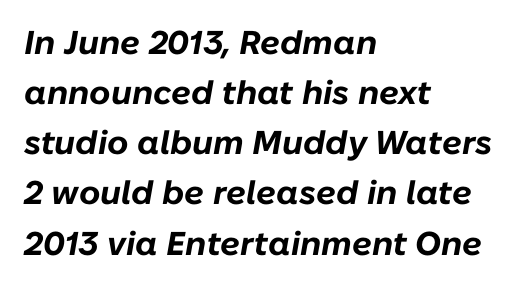
Here the designer chose a conventional face with non-uniform glyph widths. Honestly, there is no underline to notice here at all. Tall strokes in this sample are angled rather than plumb. Here the glyphs are tracked normally, forming tight word shapes. What weight is shown? A full bold with thick strokes.
